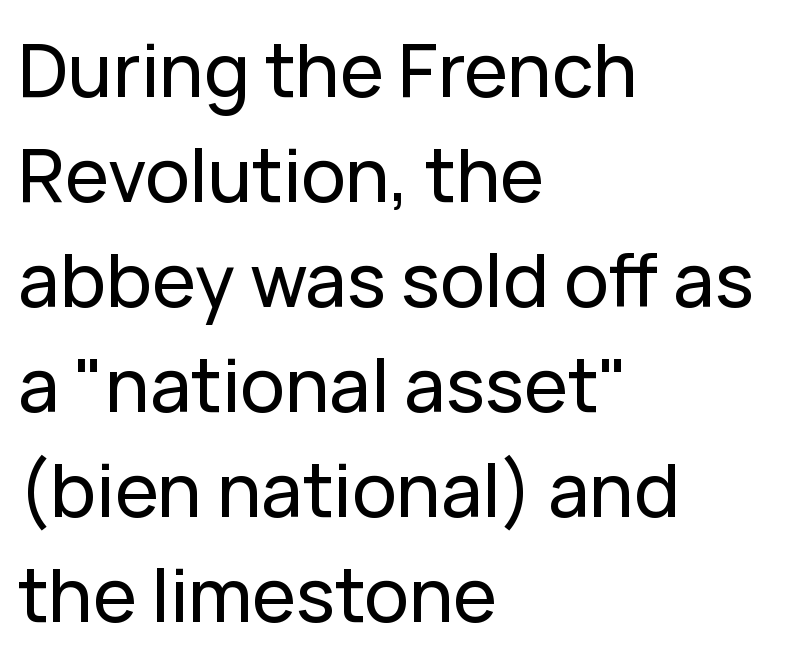
{"serif": "no", "italic": "no", "width": "normal", "stroke_contrast": "low", "x_height": "medium", "monospaced": "no", "underline": "no", "align": "left", "line_spacing": "normal", "line_spacing_ratio": 1.42, "letter_spacing": "normal", "letter_spacing_em": 0.0, "glyph_px": 74}
